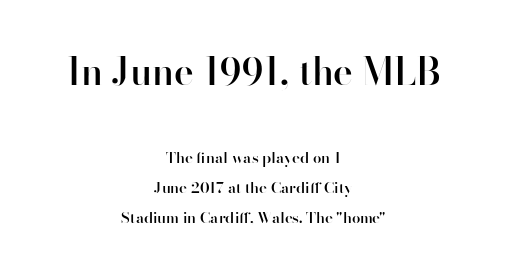
{"serif": "no", "italic": "no", "bold": "semi", "weight": "semibold", "width": "normal", "stroke_contrast": "high", "x_height": "small", "monospaced": "no", "underline": "no", "align": "center", "line_spacing": "loose", "line_spacing_ratio": 1.99, "letter_spacing": "normal", "letter_spacing_em": 0.0, "larger_block": "first", "size_ratio": 2.47, "glyph_px": 37}
